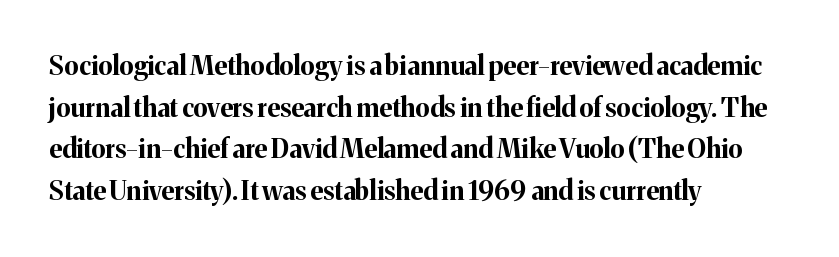
Q: Is the text bold? A: Yes.
Q: Is the text italic (slanted)? A: No, it is upright.
Q: Is the text underlined? A: No.
Q: How is the paragraph aligned? A: Left-aligned.
Q: Is the spacing between letters normal or unusually wide? A: Normal.
Q: Is the spacing between lines tight, normal or loose? A: Normal.
